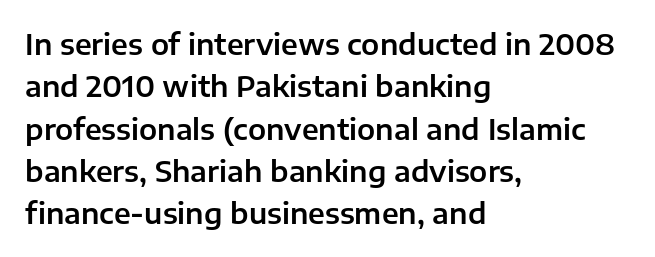
The foot of each line stays bare and open. Serif or sans? Sans — the stroke terminals are bare. This sample has the flowing, uneven cadence of proportional lettering. In CSS terms this would be text-align: left.
